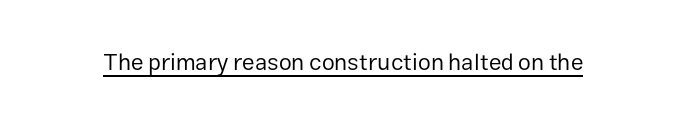
Q: Is the text bold? A: No.
Q: Is the text italic (slanted)? A: No, it is upright.
Q: Is the text underlined? A: Yes.
Q: Is the spacing between letters normal or unusually wide? A: Normal.
